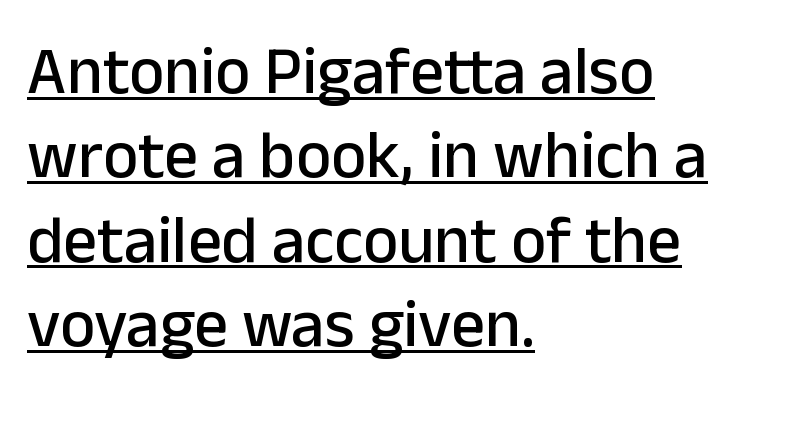
Observe the ordinary spacing: letters are neighbours, not strangers. To sum up the face: it is a sans, with no serifs. The block of text has a typical density, with ordinary space between rows. Varying glyph widths throughout — classic text-font behaviour. The lettering holds an erect, upright posture throughout. A student would call this left alignment; a typographer would say flush left, rag right.
